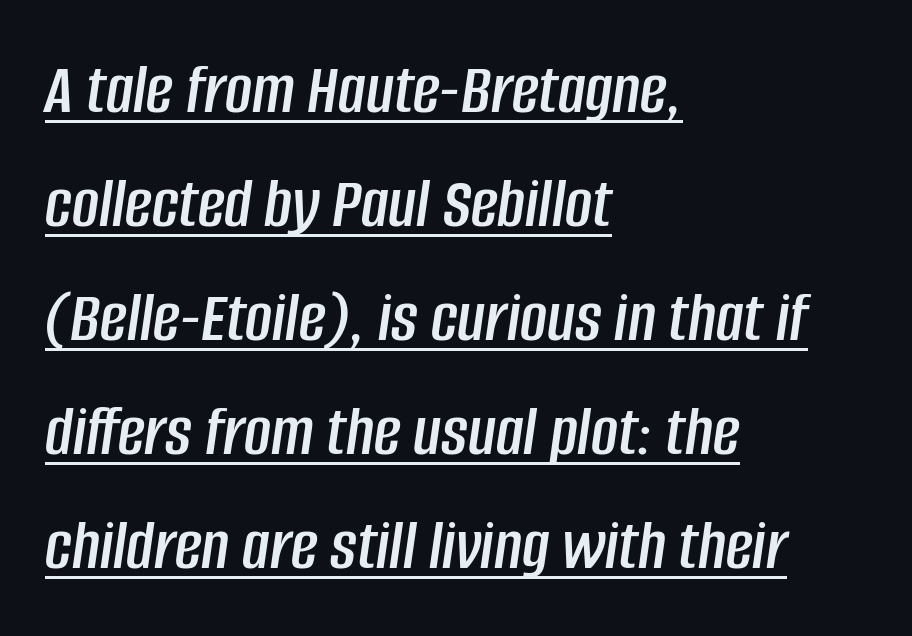
Here the designer chose a conventional face with non-uniform glyph widths. These lines sit exactly where default settings would place them. Inter-character spacing is left at the font's built-in metrics. The glyphs look as if they've been sheared to an angle. The sample's only ornament is a line tracing under the words.
